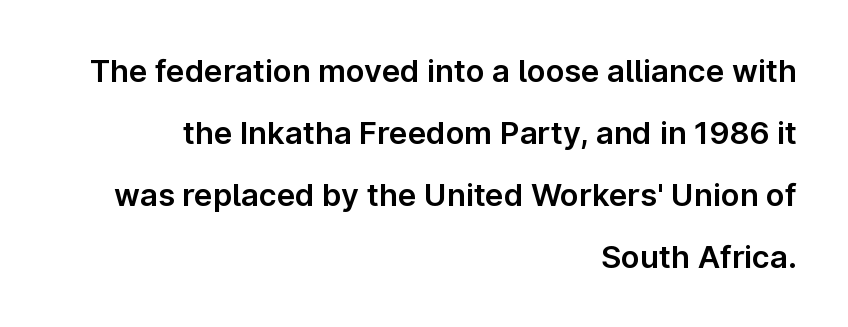
{"serif": "no", "italic": "no", "width": "normal", "stroke_contrast": "low", "x_height": "medium", "monospaced": "no", "underline": "no", "align": "right", "line_spacing": "loose", "line_spacing_ratio": 2.0, "letter_spacing": "normal", "letter_spacing_em": 0.0, "glyph_px": 31}
